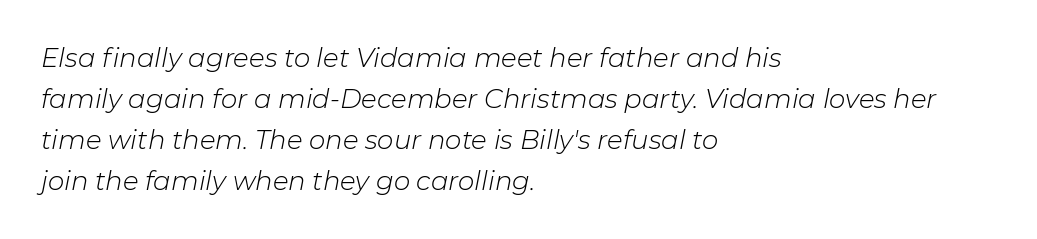
The ragged edge is on the right, which tells us the setting is flush left. Is the stroke heavy? The answer is a plain regular-or-lighter. An italicized treatment has been applied to the whole sample. Any mark beneath the type? The region is blank. Between one letter and the next there's only the usual sliver of space. Is there much room between lines? A standard amount, neither cramped nor airy.
